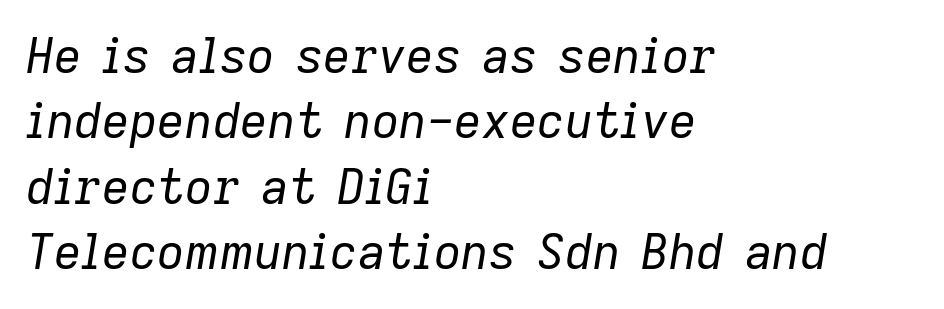
The image shows 48 px regular-weight type, italic (leaning right); set left-aligned, normal line spacing (1.36x), normal letter spacing, not underlined; low stroke contrast and a medium x-height.
